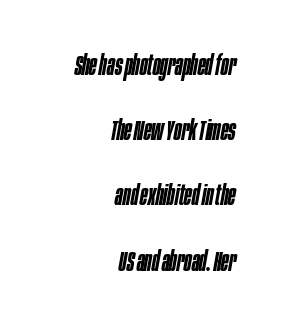
{"italic": "yes", "lean": "right", "slant_degrees": 10, "bold": "semi", "weight": "semibold", "width": "condensed", "stroke_contrast": "low", "x_height": "large", "monospaced": "no", "underline": "no", "align": "right", "line_spacing": "loose", "line_spacing_ratio": 2.33, "letter_spacing": "normal", "letter_spacing_em": 0.0, "glyph_px": 28}
